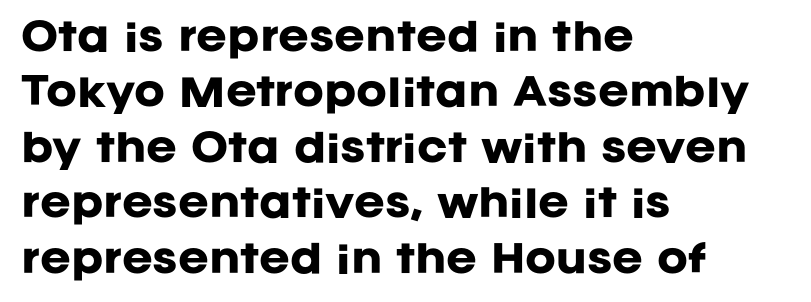
Q: Is the text bold? A: Yes.
Q: Is the text italic (slanted)? A: No, it is upright.
Q: Is the typeface a serif or a sans-serif typeface? A: Sans-serif.
Q: Is the text underlined? A: No.
Q: How is the paragraph aligned? A: Left-aligned.
Q: Is the spacing between letters normal or unusually wide? A: Normal.
Q: Is the spacing between lines tight, normal or loose? A: Normal.
Q: Width (condensed, normal, or wide)? A: Normal.
Q: Stroke contrast? A: Low.
Q: x-height? A: Large.
Q: Monospaced? A: No.
